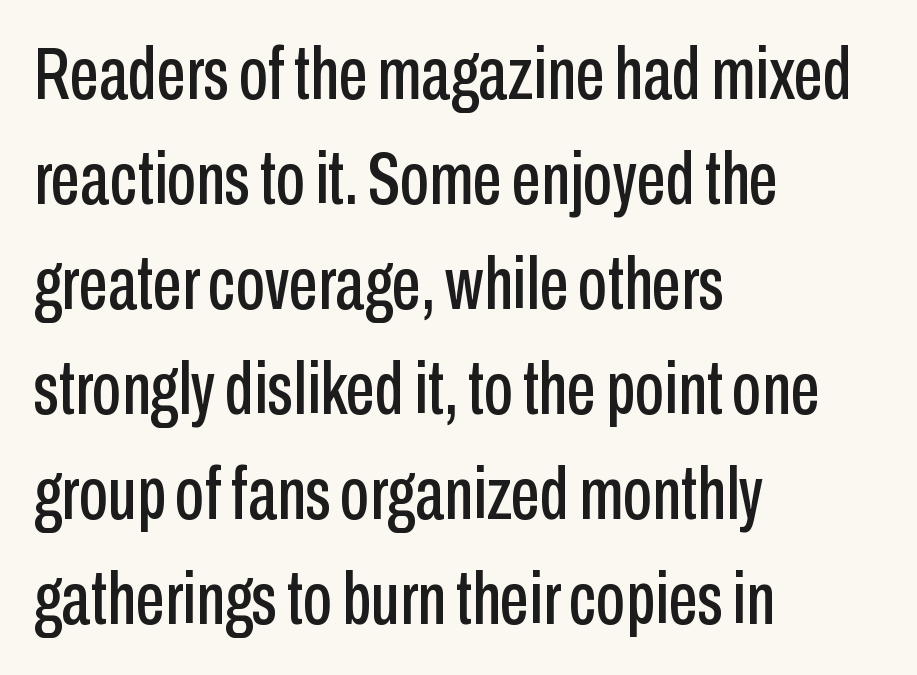
{"serif": "no", "italic": "no", "width": "condensed", "stroke_contrast": "low", "x_height": "medium", "monospaced": "no", "underline": "no", "align": "left", "line_spacing": "normal", "line_spacing_ratio": 1.42, "letter_spacing": "normal", "letter_spacing_em": 0.0, "glyph_px": 74}
